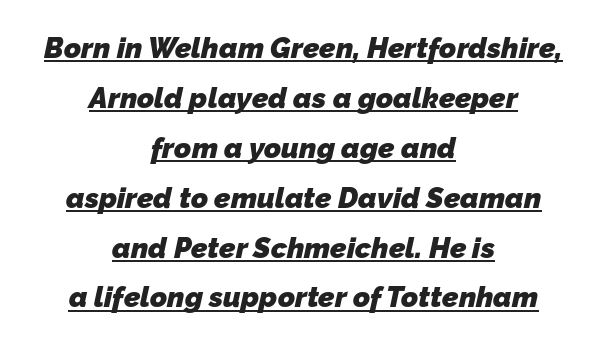
Q: Is the text bold? A: Yes.
Q: Is the typeface a serif or a sans-serif typeface? A: Sans-serif.
Q: Is the text underlined? A: Yes.
Q: How is the paragraph aligned? A: Centered.
Q: Is the spacing between letters normal or unusually wide? A: Normal.
Q: Width (condensed, normal, or wide)? A: Normal.
Q: Stroke contrast? A: Low.
Q: x-height? A: Medium.
Q: Monospaced? A: No.
